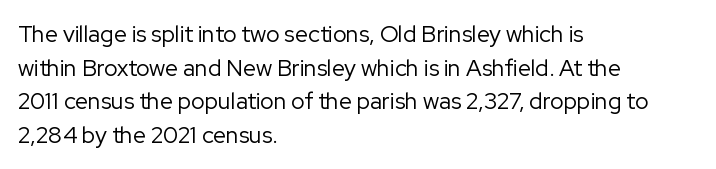
Q: Is the text bold? A: No.
Q: Is the text italic (slanted)? A: No, it is upright.
Q: Is the text underlined? A: No.
Q: How is the paragraph aligned? A: Left-aligned.
Q: Is the spacing between letters normal or unusually wide? A: Normal.
Q: Is the spacing between lines tight, normal or loose? A: Normal.
